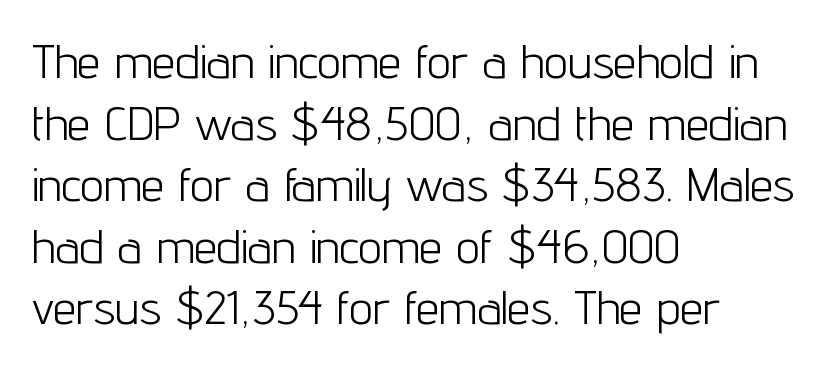
The image shows 47 px light, condensed sans-serif type, upright; set left-aligned, normal line spacing (1.31x), normal letter spacing, not underlined; low stroke contrast and a medium x-height.
